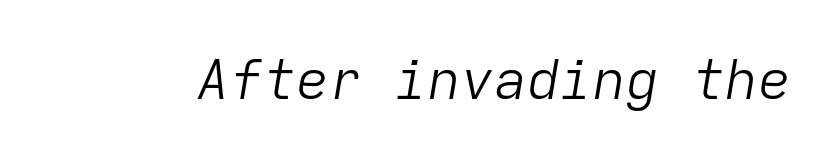
{"italic": "yes", "lean": "right", "slant_degrees": 9, "bold": "no", "weight": "light", "width": "normal", "stroke_contrast": "low", "x_height": "medium", "monospaced": "yes", "underline": "no", "letter_spacing": "normal", "letter_spacing_em": 0.0, "glyph_px": 55}
